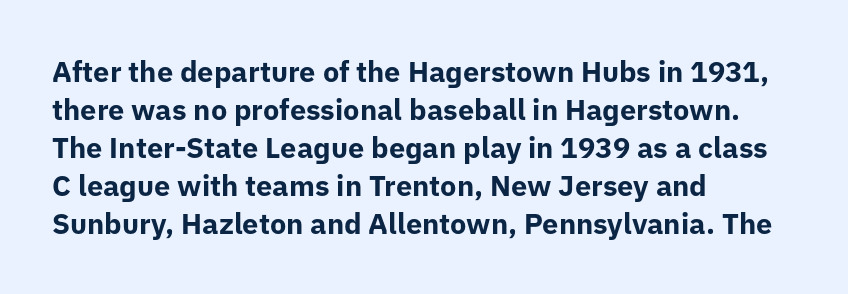
The image shows 29 px bold sans-serif type, upright; set left-aligned, normal line spacing (1.31x), normal letter spacing, not underlined; low stroke contrast and a medium x-height.
